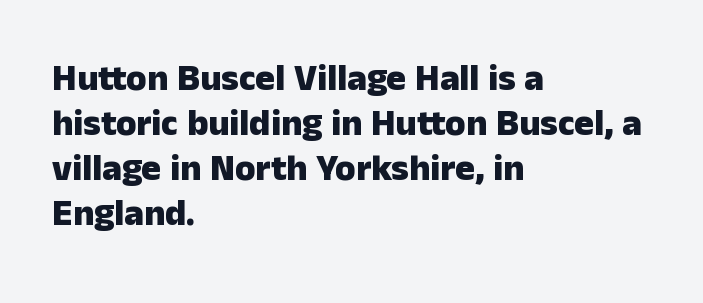
The image shows 37 px heavy sans-serif type, upright; set left-aligned, line spacing 1.22x, normal letter spacing, not underlined; low stroke contrast and a medium x-height.
